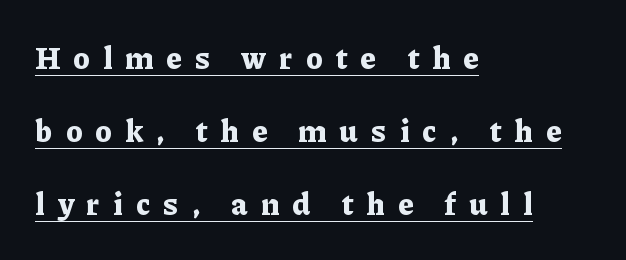
Q: Is the text bold? A: Yes.
Q: Is the text italic (slanted)? A: No, it is upright.
Q: Is the typeface a serif or a sans-serif typeface? A: Serif.
Q: Is the text underlined? A: Yes.
Q: How is the paragraph aligned? A: Left-aligned.
Q: Is the spacing between letters normal or unusually wide? A: Unusually wide.
Q: Is the spacing between lines tight, normal or loose? A: Loose.
Q: Width (condensed, normal, or wide)? A: Normal.
Q: Stroke contrast? A: Low.
Q: x-height? A: Medium.
Q: Monospaced? A: No.
